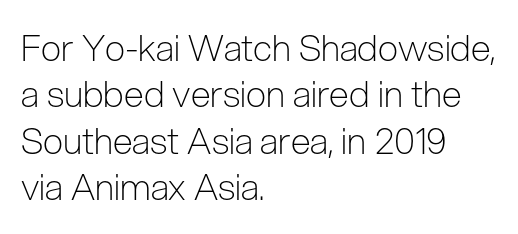
Q: Is the text bold? A: No.
Q: Is the text italic (slanted)? A: No, it is upright.
Q: Is the typeface a serif or a sans-serif typeface? A: Sans-serif.
Q: Is the text underlined? A: No.
Q: How is the paragraph aligned? A: Left-aligned.
Q: Is the spacing between letters normal or unusually wide? A: Normal.
Q: Is the spacing between lines tight, normal or loose? A: Normal.
Q: Width (condensed, normal, or wide)? A: Condensed.
Q: Stroke contrast? A: Low.
Q: x-height? A: Medium.
Q: Monospaced? A: No.
